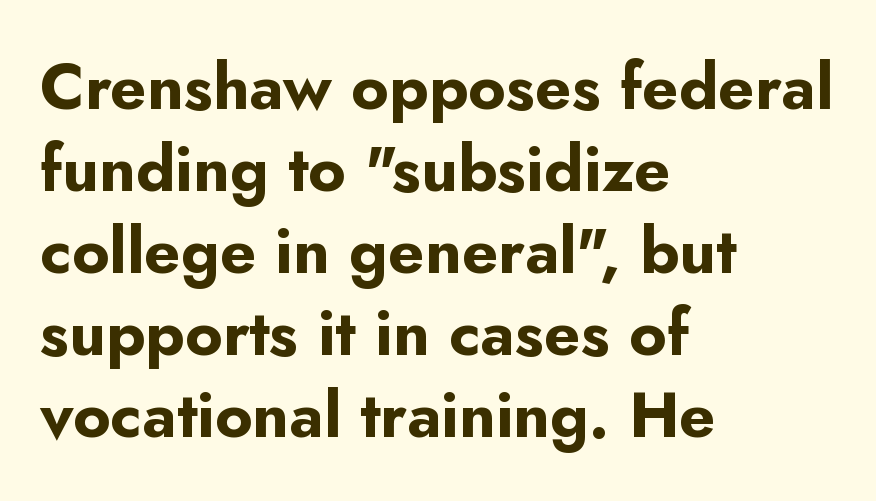
{"serif": "no", "italic": "no", "bold": "yes", "weight": "bold", "width": "normal", "stroke_contrast": "low", "x_height": "small", "monospaced": "no", "underline": "no", "align": "left", "line_spacing": "normal", "line_spacing_ratio": 1.28, "letter_spacing": "normal", "letter_spacing_em": 0.0, "glyph_px": 64}
